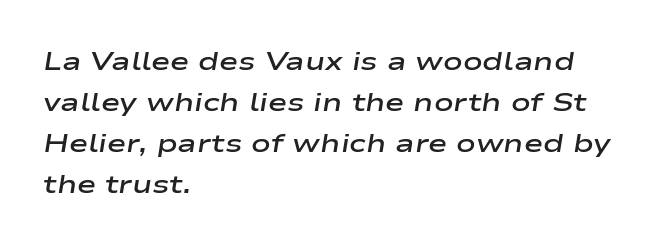
Q: Is the text bold? A: Semi-bold.
Q: Is the text italic (slanted)? A: Yes, it leans right by about 9 degrees.
Q: Is the text underlined? A: No.
Q: How is the paragraph aligned? A: Left-aligned.
Q: Is the spacing between letters normal or unusually wide? A: Normal.
Q: Is the spacing between lines tight, normal or loose? A: Normal.
